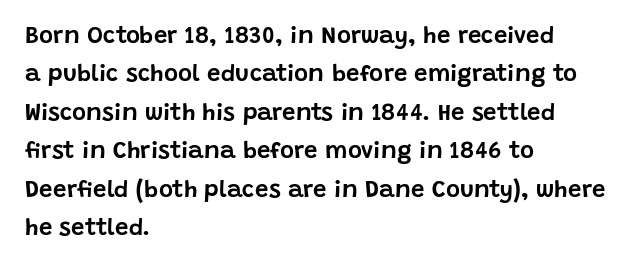
{"italic": "no", "underline": "no", "align": "left", "line_spacing": "normal", "line_spacing_ratio": 1.6, "letter_spacing": "normal", "letter_spacing_em": 0.0, "glyph_px": 24}
